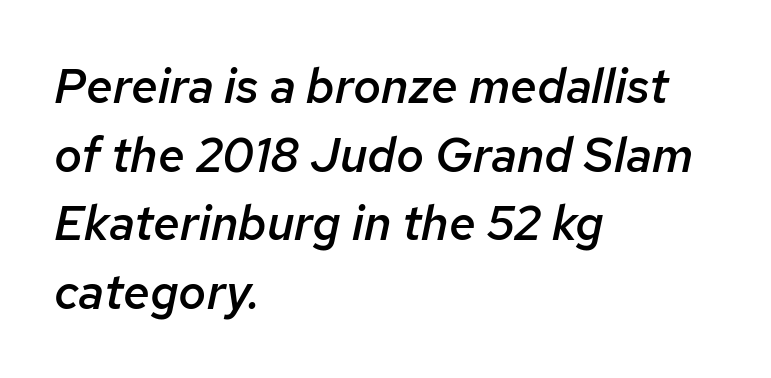
{"italic": "yes", "lean": "right", "slant_degrees": 12, "bold": "semi", "weight": "semibold", "width": "normal", "stroke_contrast": "low", "x_height": "medium", "monospaced": "no", "underline": "no", "align": "left", "line_spacing": "normal", "line_spacing_ratio": 1.43, "letter_spacing": "normal", "letter_spacing_em": 0.0, "glyph_px": 48}
